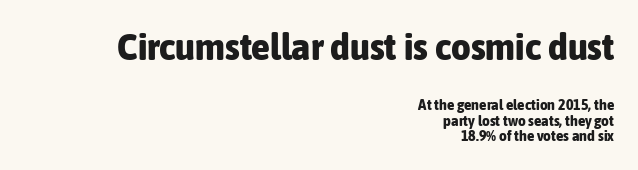
The image shows 38 px bold, condensed sans-serif type, upright; set right-aligned, tight line spacing (1.06x), normal letter spacing, not underlined; the first (top) block is 2.53x larger; low stroke contrast and a medium x-height.
